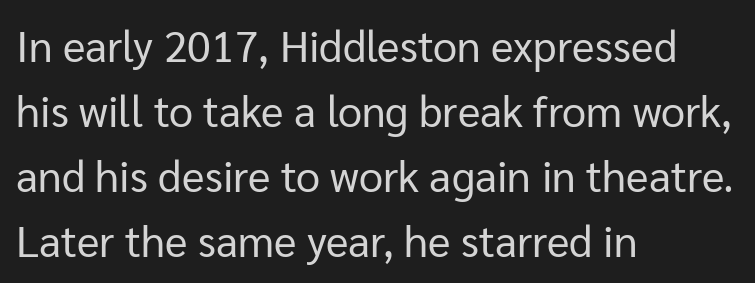
Honestly, there is no underline to notice here at all. The rendering uses a moderate line-height, typical for paragraphs. You can tell from the bare stems that sans-serif type was used. Posture: straight, roman, zero tilt. Stroke mass is kept to a normal reading level or below.
